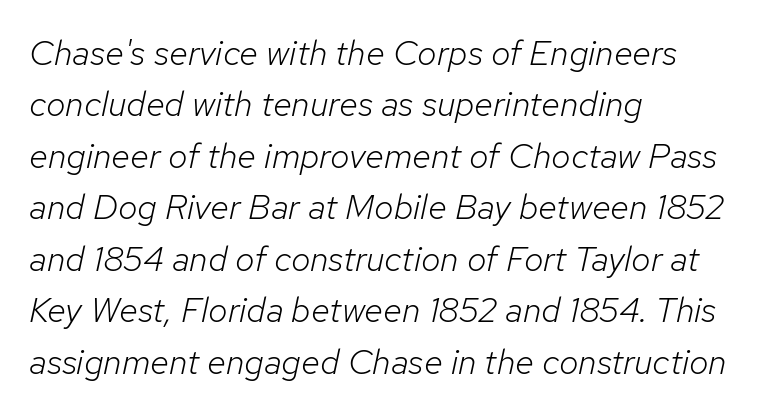
{"italic": "yes", "lean": "right", "slant_degrees": 12, "bold": "no", "weight": "light", "width": "normal", "stroke_contrast": "low", "x_height": "medium", "monospaced": "no", "underline": "no", "align": "left", "line_spacing": "normal", "line_spacing_ratio": 1.47, "letter_spacing": "normal", "letter_spacing_em": 0.0, "glyph_px": 35}
